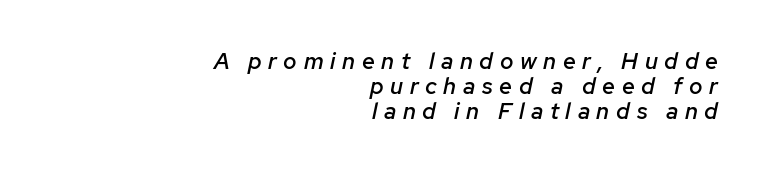
The words here are not underlined. Bold? Not quite — semibold, heavier than regular but stopping short. The setting favours the right margin, as signatures and pull-quotes sometimes do. This sample uses an oblique cut, with every glyph tilted off the vertical.
